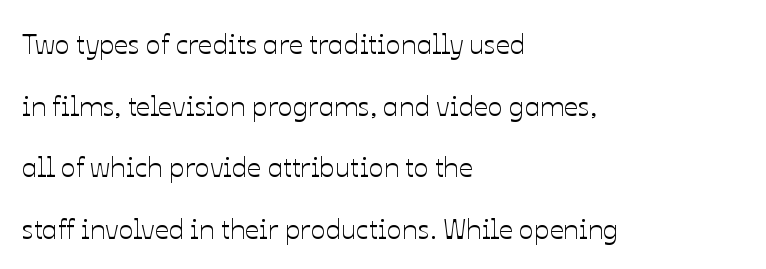
Q: Is the text italic (slanted)? A: No, it is upright.
Q: Is the text underlined? A: No.
Q: How is the paragraph aligned? A: Left-aligned.
Q: Is the spacing between letters normal or unusually wide? A: Normal.
Q: Is the spacing between lines tight, normal or loose? A: Loose.
Q: Width (condensed, normal, or wide)? A: Normal.
Q: Stroke contrast? A: Low.
Q: x-height? A: Medium.
Q: Monospaced? A: No.
